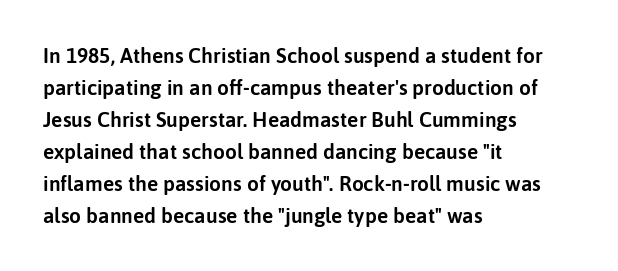
The image shows 21 px text type, upright; set left-aligned, normal line spacing (1.52x), normal letter spacing, not underlined.
